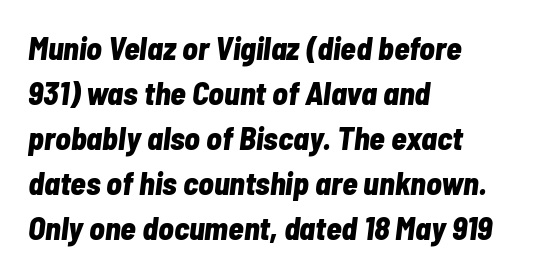
Spacing between characters is what you'd get straight out of the box. Quick note: italic. This sample keeps an unexceptional amount of space between lines. The face used here has the dense, thick strokes of a bold. The baseline area is clear. The text block is weighted toward the left margin, trailing off unevenly rightward.
